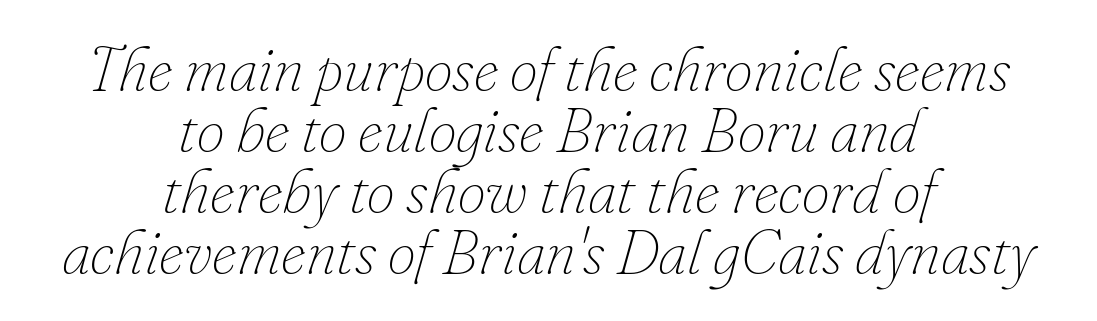
Stem width sits at or under what a default text font uses. Students, note that the glyphs here touch the page at normal intervals. Think of a printed novel: that variable character pitch is what you see here. Short and long lines alike share a common midpoint. Any mark beneath the type? The region is blank.
